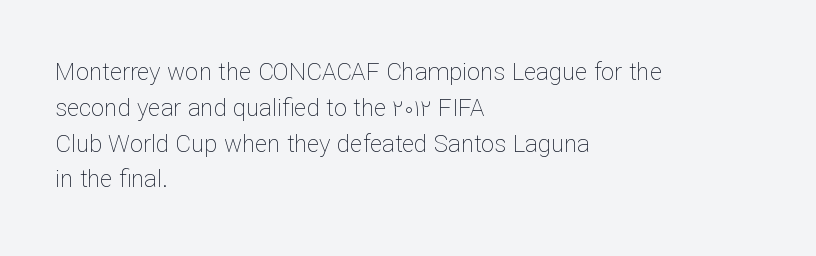
{"italic": "no", "bold": "no", "underline": "no", "align": "left", "line_spacing": "normal", "line_spacing_ratio": 1.49, "letter_spacing": "normal", "letter_spacing_em": 0.0, "glyph_px": 24}
